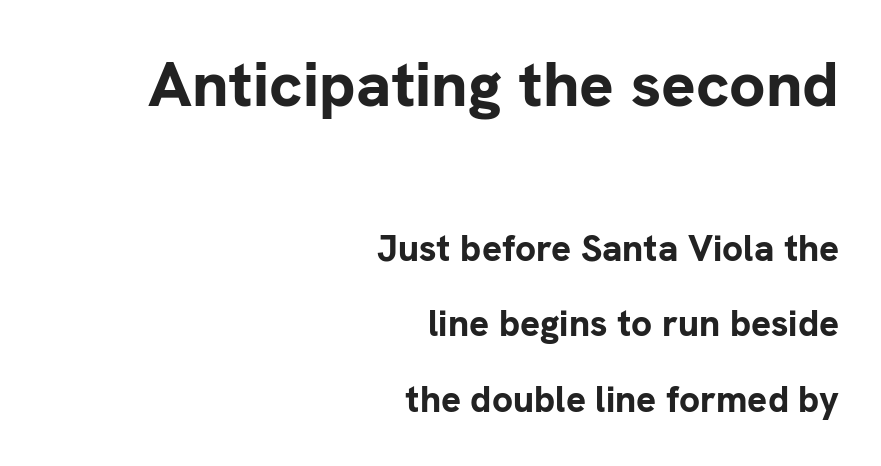
Q: Is the text bold? A: Yes.
Q: Is the text italic (slanted)? A: No, it is upright.
Q: Is the typeface a serif or a sans-serif typeface? A: Sans-serif.
Q: Is the text underlined? A: No.
Q: How is the paragraph aligned? A: Right-aligned.
Q: Is the spacing between letters normal or unusually wide? A: Normal.
Q: Is the spacing between lines tight, normal or loose? A: Loose.
Q: Which block of text is set in a larger size, the first (top) or the second (bottom)? A: The first (top) one.
Q: Width (condensed, normal, or wide)? A: Normal.
Q: Stroke contrast? A: Low.
Q: x-height? A: Medium.
Q: Monospaced? A: No.
